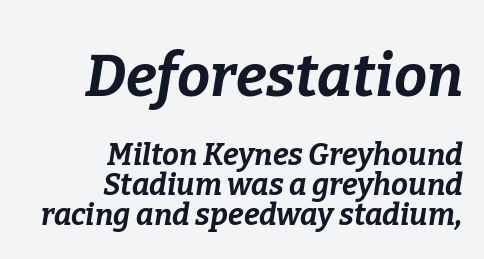
Q: Is the text bold? A: Yes.
Q: Is the text italic (slanted)? A: Yes, it leans right by about 9 degrees.
Q: Is the text underlined? A: No.
Q: How is the paragraph aligned? A: Right-aligned.
Q: Is the spacing between letters normal or unusually wide? A: Normal.
Q: Is the spacing between lines tight, normal or loose? A: Tight.
Q: Which block of text is set in a larger size, the first (top) or the second (bottom)? A: The first (top) one.
Q: Width (condensed, normal, or wide)? A: Normal.
Q: Stroke contrast? A: Low.
Q: x-height? A: Medium.
Q: Monospaced? A: No.
